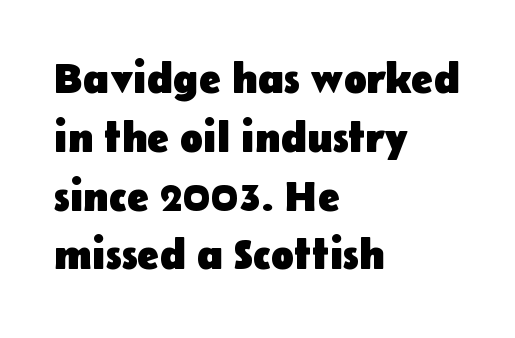
The image shows 42 px heavy sans-serif type, upright; set left-aligned, normal line spacing (1.4x), normal letter spacing, not underlined; low stroke contrast and a medium x-height.
